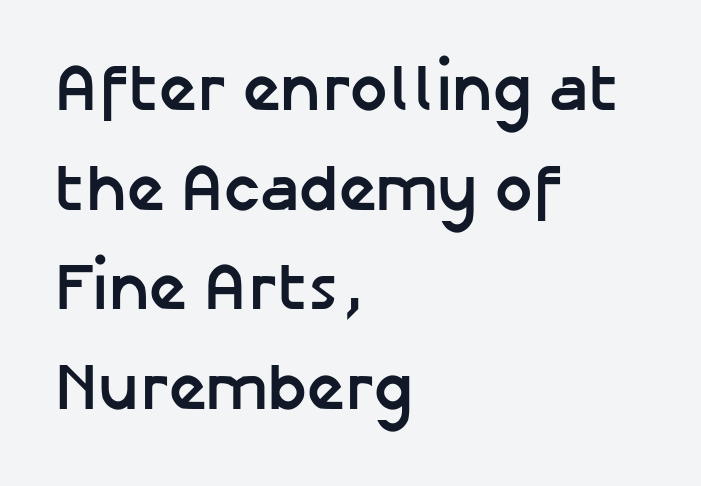
The image shows 66 px semibold sans-serif type, upright; set left-aligned, normal line spacing (1.51x), normal letter spacing, not underlined; low stroke contrast and a medium x-height.
